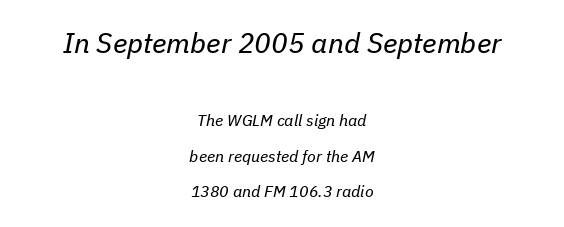
The image shows 28 px regular-weight type, italic (leaning right); set centered, loose line spacing (2.23x), normal letter spacing, not underlined; the first (top) block is 1.75x larger; low stroke contrast and a medium x-height.
